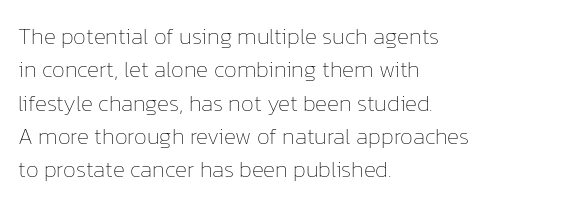
Q: Is the text bold? A: No.
Q: Is the text italic (slanted)? A: No, it is upright.
Q: Is the text underlined? A: No.
Q: How is the paragraph aligned? A: Left-aligned.
Q: Is the spacing between letters normal or unusually wide? A: Normal.
Q: Is the spacing between lines tight, normal or loose? A: Normal.
